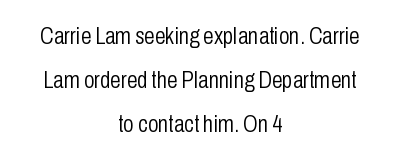
The image shows 24 px text type, upright; set centered, line spacing 1.83x, normal letter spacing, not underlined.
